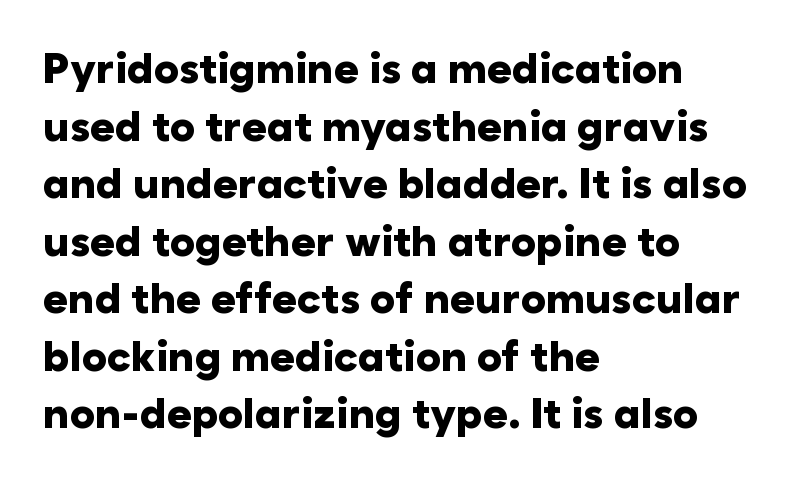
{"serif": "no", "italic": "no", "bold": "yes", "weight": "heavy", "width": "normal", "stroke_contrast": "low", "x_height": "medium", "monospaced": "no", "underline": "no", "align": "left", "line_spacing": "normal", "line_spacing_ratio": 1.37, "letter_spacing": "normal", "letter_spacing_em": 0.0, "glyph_px": 42}
